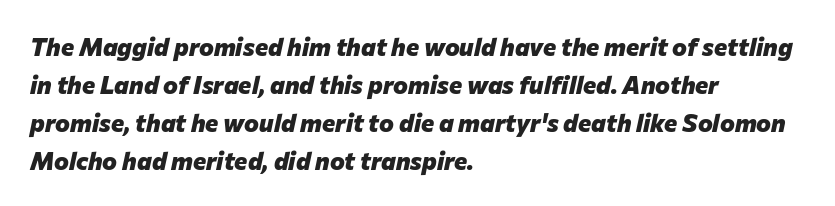
What stands out about the letter spacing? Nothing — it is the standard amount. The block of text has a typical density, with ordinary space between rows. Caption: bold face, heavy strokes. The specimen omits any rule beneath the text block's lines. Line starts are locked; line ends wander. Yep, that's italic — everything's leaning.
